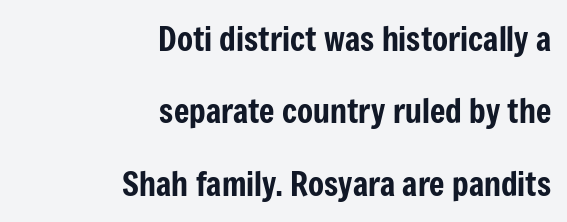
The image shows 33 px condensed sans-serif type, upright; set right-aligned, loose line spacing (2.19x), normal letter spacing, not underlined; low stroke contrast and a medium x-height.
